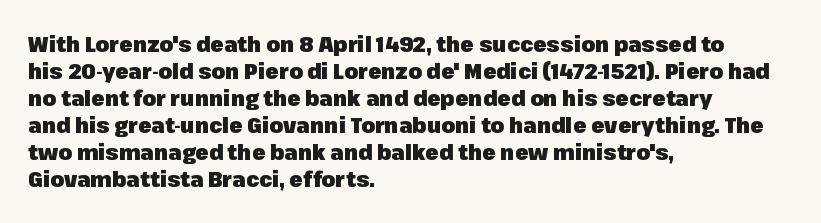
The image shows 22 px bold type, upright; set left-aligned, line spacing 1.23x, normal letter spacing, not underlined.
